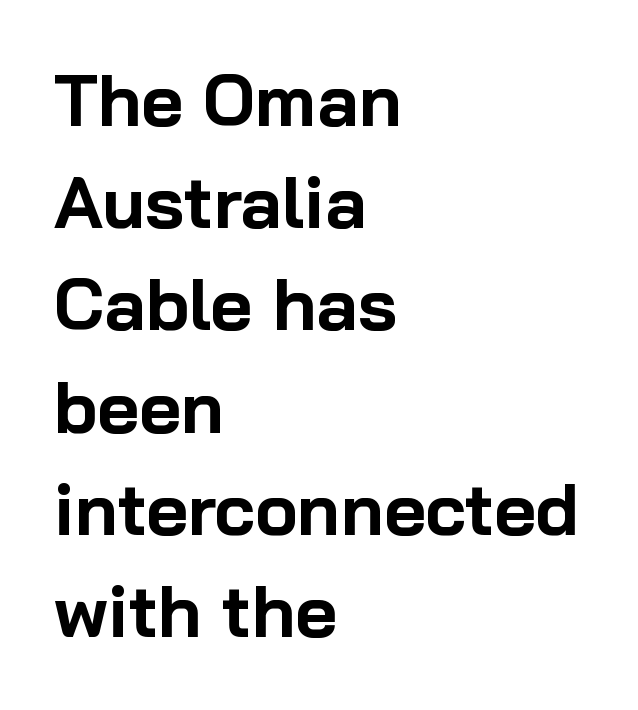
Q: Is the text bold? A: Yes.
Q: Is the text italic (slanted)? A: No, it is upright.
Q: Is the typeface a serif or a sans-serif typeface? A: Sans-serif.
Q: Is the text underlined? A: No.
Q: How is the paragraph aligned? A: Left-aligned.
Q: Is the spacing between letters normal or unusually wide? A: Normal.
Q: Is the spacing between lines tight, normal or loose? A: Normal.
Q: Width (condensed, normal, or wide)? A: Normal.
Q: Stroke contrast? A: Low.
Q: x-height? A: Medium.
Q: Monospaced? A: No.
